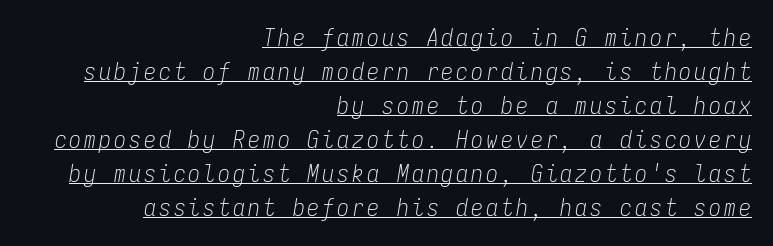
{"italic": "yes", "lean": "right", "slant_degrees": 9, "bold": "no", "underline": "yes", "align": "right", "line_spacing": "normal", "line_spacing_ratio": 1.42, "glyph_px": 24}
